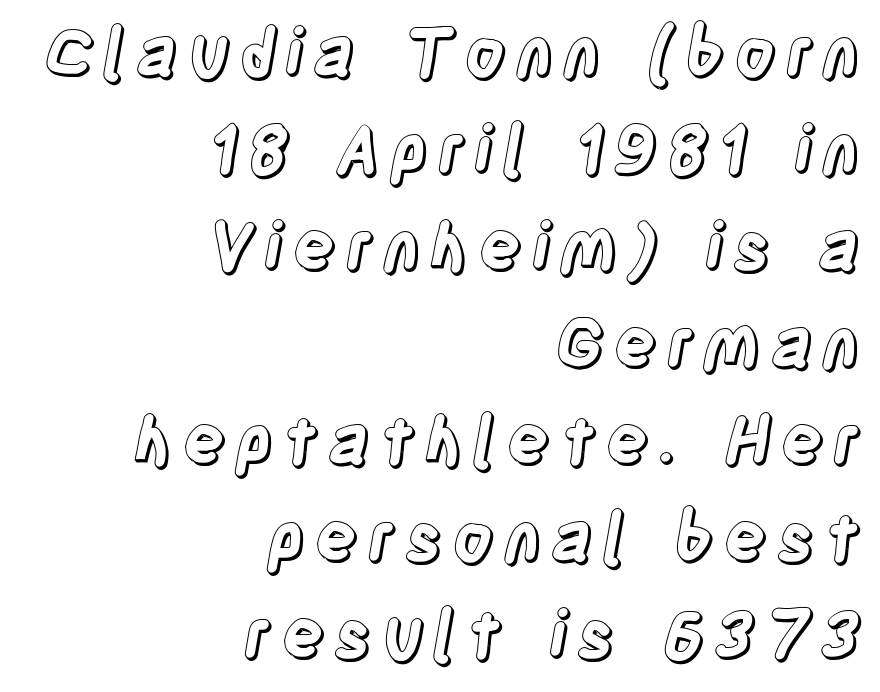
Q: Is the text italic (slanted)? A: Yes.
Q: Is the text underlined? A: No.
Q: How is the paragraph aligned? A: Right-aligned.
Q: Is the spacing between lines tight, normal or loose? A: Normal.
Q: Width (condensed, normal, or wide)? A: Condensed.
Q: x-height? A: Large.
Q: Monospaced? A: No.
